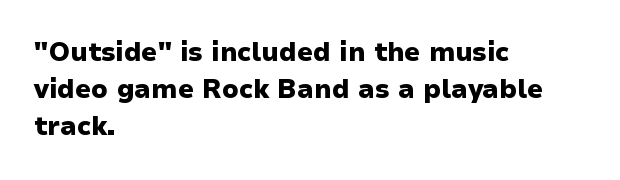
The image shows 26 px bold type, upright; set left-aligned, normal line spacing (1.43x), normal letter spacing, not underlined.
